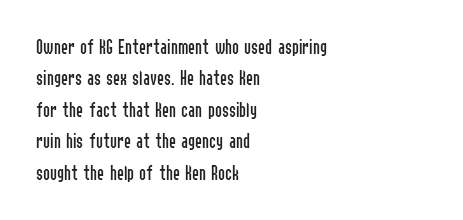
Each row of text sits above clean, open space. Italic? Not at all — the glyphs are vertical. Typeset ragged right — the left edge is the straight one. Each word holds together tightly as a unit, with standard inter-letter gaps. Interline gaps are of average width in this sample.
